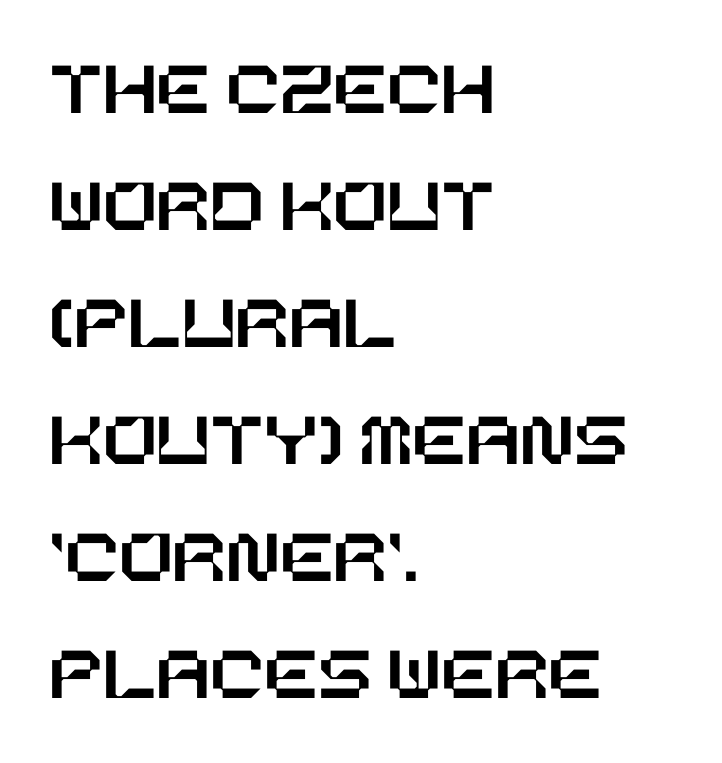
A classic flush-left, rag-right setting is used for this passage. Style check: upright. Descender tails drop into unmarked territory. The leading is moderate, giving the passage an even texture. Words appear dense and cohesive because spacing is normal.
